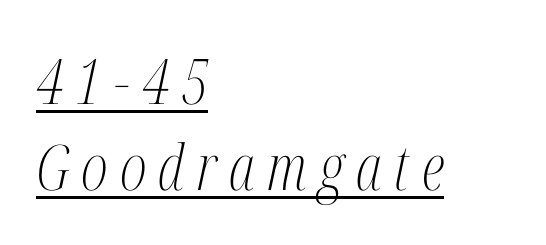
{"serif": "yes", "italic": "yes", "lean": "right", "slant_degrees": 12, "bold": "no", "weight": "light", "width": "condensed", "stroke_contrast": "medium", "x_height": "medium", "monospaced": "no", "underline": "yes", "align": "left", "line_spacing": "normal", "line_spacing_ratio": 1.36, "glyph_px": 63}
